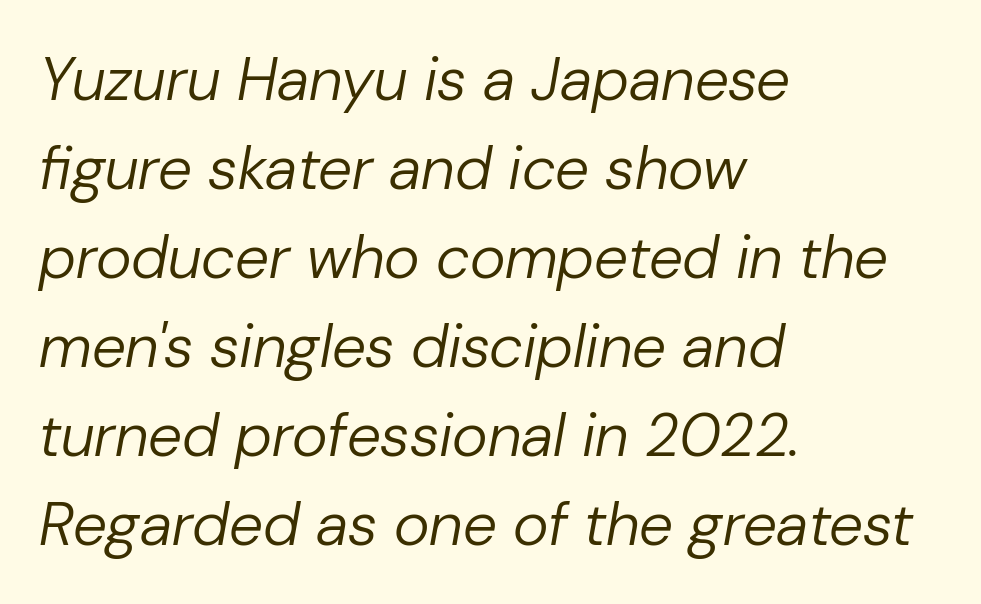
The image shows 61 px regular-weight type, italic (leaning right); set left-aligned, normal line spacing (1.46x), normal letter spacing, not underlined; low stroke contrast and a medium x-height.
